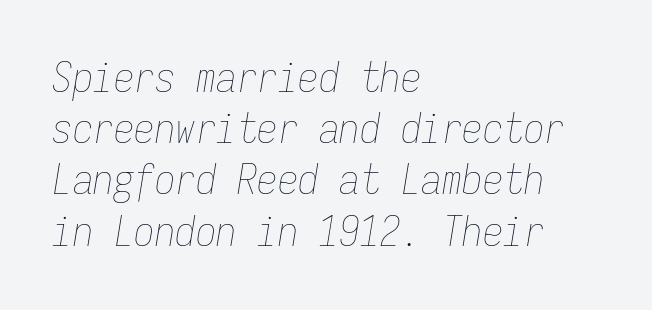
{"italic": "yes", "lean": "right", "slant_degrees": 9, "bold": "no", "weight": "thin", "width": "condensed", "stroke_contrast": "low", "x_height": "medium", "monospaced": "yes", "underline": "no", "align": "left", "line_spacing": "normal", "line_spacing_ratio": 1.25, "letter_spacing": "normal", "letter_spacing_em": 0.0, "glyph_px": 41}
